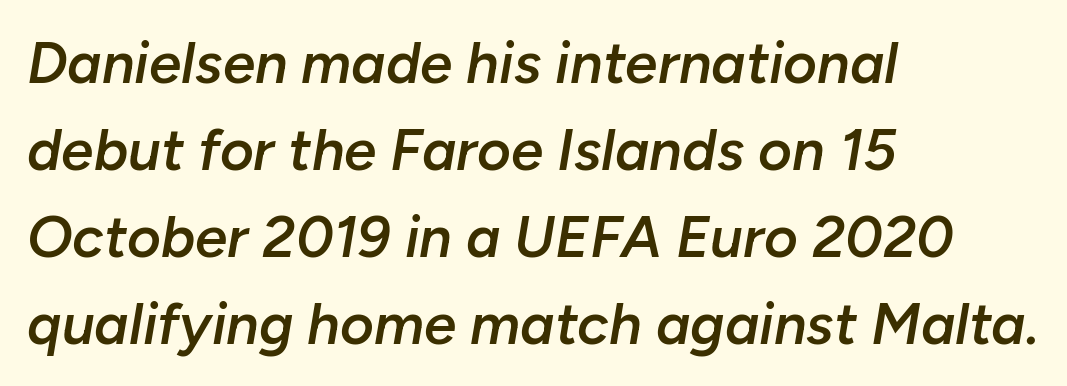
{"italic": "yes", "lean": "right", "slant_degrees": 10, "bold": "semi", "weight": "semibold", "width": "normal", "stroke_contrast": "low", "x_height": "medium", "monospaced": "no", "underline": "no", "align": "left", "line_spacing": "normal", "line_spacing_ratio": 1.5, "letter_spacing": "normal", "letter_spacing_em": 0.0, "glyph_px": 58}
